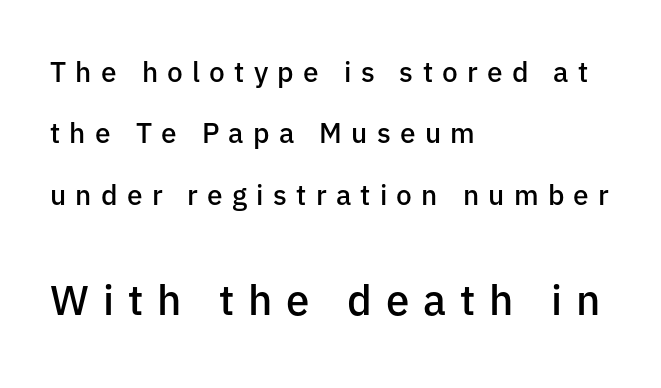
Q: Is the text bold? A: Semi-bold.
Q: Is the text italic (slanted)? A: No, it is upright.
Q: Is the typeface a serif or a sans-serif typeface? A: Sans-serif.
Q: Is the text underlined? A: No.
Q: How is the paragraph aligned? A: Left-aligned.
Q: Is the spacing between letters normal or unusually wide? A: Unusually wide.
Q: Is the spacing between lines tight, normal or loose? A: Loose.
Q: Which block of text is set in a larger size, the first (top) or the second (bottom)? A: The second (bottom) one.
Q: Width (condensed, normal, or wide)? A: Normal.
Q: Stroke contrast? A: Low.
Q: x-height? A: Medium.
Q: Monospaced? A: No.
